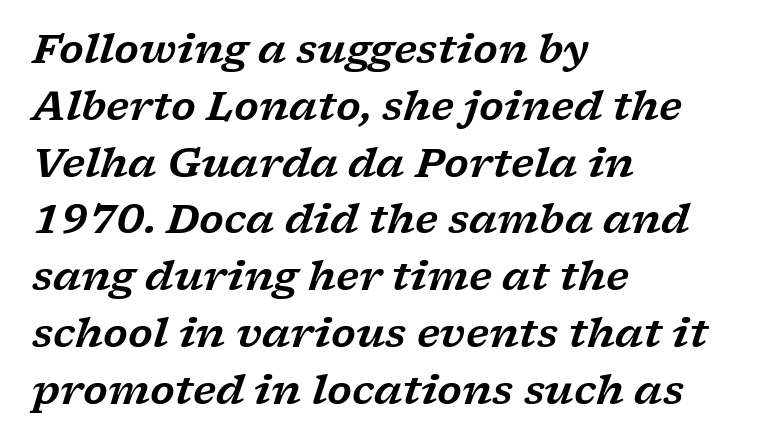
Q: Is the text italic (slanted)? A: Yes, it leans right by about 17 degrees.
Q: Is the typeface a serif or a sans-serif typeface? A: Serif.
Q: Is the text underlined? A: No.
Q: How is the paragraph aligned? A: Left-aligned.
Q: Is the spacing between letters normal or unusually wide? A: Normal.
Q: Is the spacing between lines tight, normal or loose? A: Normal.
Q: Width (condensed, normal, or wide)? A: Wide.
Q: Stroke contrast? A: Low.
Q: x-height? A: Medium.
Q: Monospaced? A: No.
